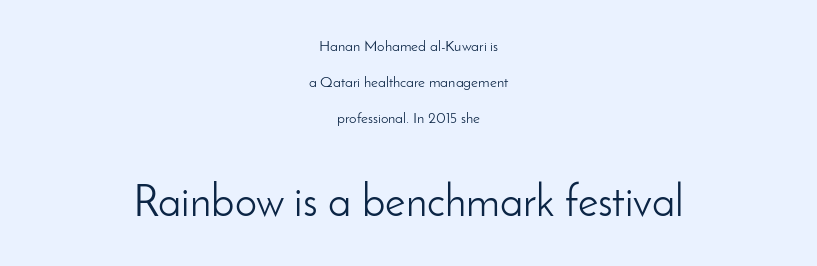
Q: Is the text bold? A: No.
Q: Is the text italic (slanted)? A: No, it is upright.
Q: Is the typeface a serif or a sans-serif typeface? A: Sans-serif.
Q: Is the text underlined? A: No.
Q: How is the paragraph aligned? A: Centered.
Q: Is the spacing between letters normal or unusually wide? A: Normal.
Q: Is the spacing between lines tight, normal or loose? A: Loose.
Q: Which block of text is set in a larger size, the first (top) or the second (bottom)? A: The second (bottom) one.
Q: Width (condensed, normal, or wide)? A: Normal.
Q: Stroke contrast? A: Low.
Q: x-height? A: Small.
Q: Monospaced? A: No.
